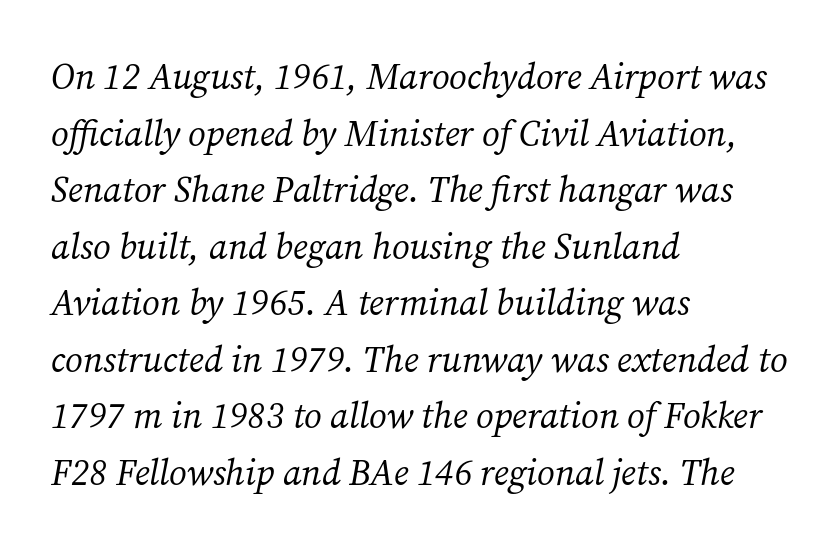
Q: Is the text bold? A: No.
Q: Is the text italic (slanted)? A: Yes, it leans right by about 12 degrees.
Q: Is the typeface a serif or a sans-serif typeface? A: Serif.
Q: Is the text underlined? A: No.
Q: How is the paragraph aligned? A: Left-aligned.
Q: Is the spacing between letters normal or unusually wide? A: Normal.
Q: Is the spacing between lines tight, normal or loose? A: Normal.
Q: Width (condensed, normal, or wide)? A: Normal.
Q: Stroke contrast? A: Medium.
Q: x-height? A: Medium.
Q: Monospaced? A: No.
